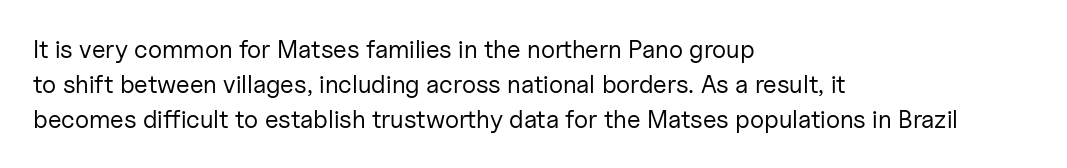
Q: Is the text bold? A: No.
Q: Is the text italic (slanted)? A: No, it is upright.
Q: Is the text underlined? A: No.
Q: How is the paragraph aligned? A: Left-aligned.
Q: Is the spacing between letters normal or unusually wide? A: Normal.
Q: Is the spacing between lines tight, normal or loose? A: Normal.
